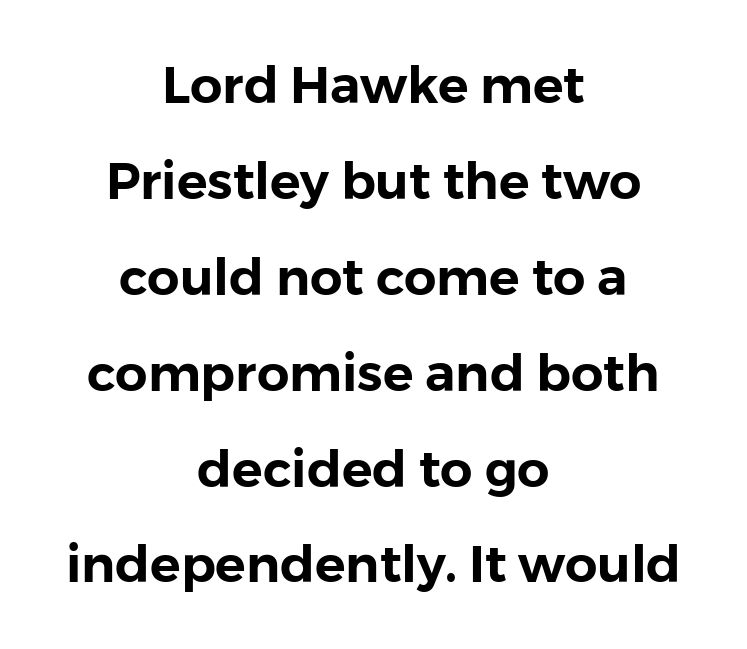
Q: Is the text italic (slanted)? A: No, it is upright.
Q: Is the typeface a serif or a sans-serif typeface? A: Sans-serif.
Q: Is the text underlined? A: No.
Q: How is the paragraph aligned? A: Centered.
Q: Is the spacing between letters normal or unusually wide? A: Normal.
Q: Width (condensed, normal, or wide)? A: Normal.
Q: x-height? A: Medium.
Q: Monospaced? A: No.
